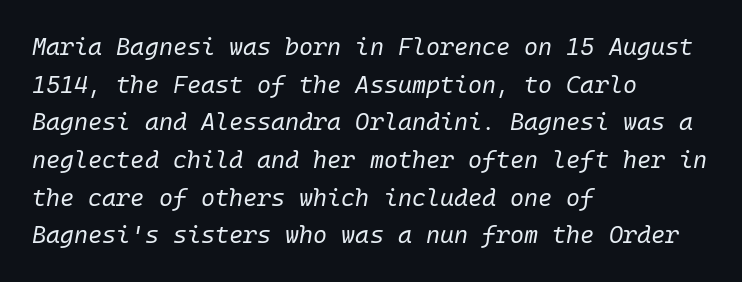
The image shows 24 px text type, italic (leaning right); set left-aligned, normal line spacing (1.57x), normal letter spacing, not underlined.
